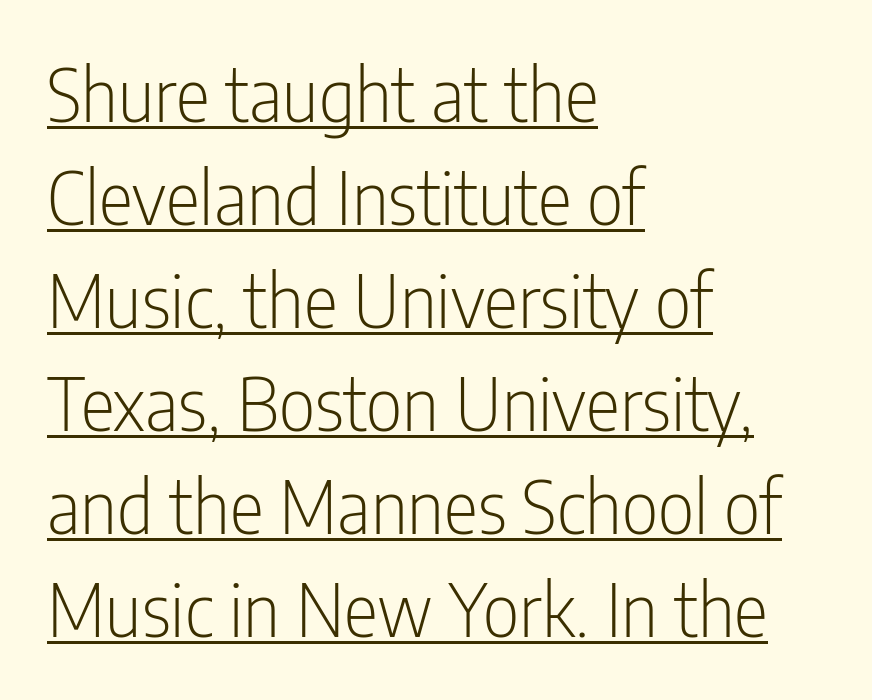
You could not count columns in this text — the font is proportionally spaced. The strokes are not fattened; the text isn't bold. Ascenders rise straight up at ninety degrees. Spacing between characters is what you'd get straight out of the box.
